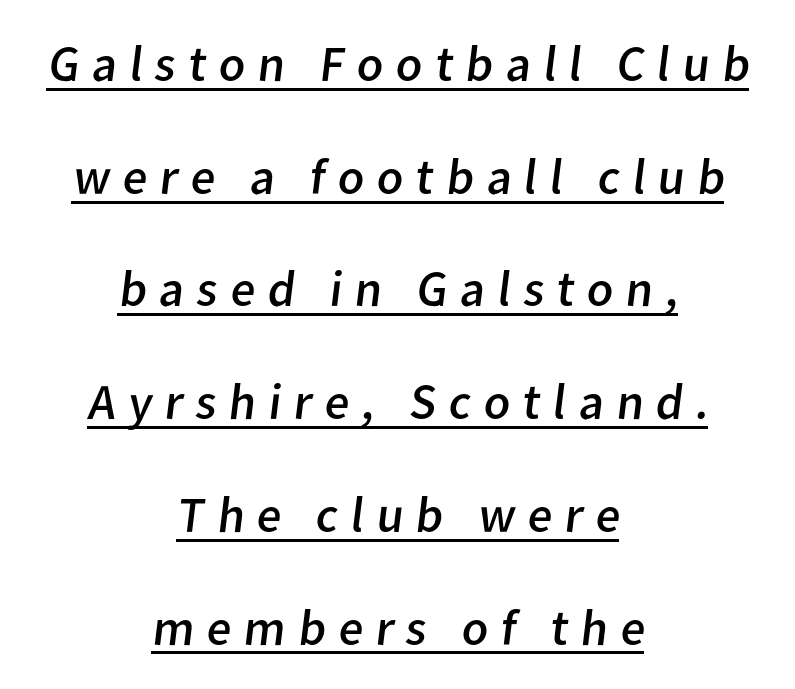
Q: Is the text bold? A: No.
Q: Is the typeface a serif or a sans-serif typeface? A: Sans-serif.
Q: Is the text underlined? A: Yes.
Q: How is the paragraph aligned? A: Centered.
Q: Is the spacing between letters normal or unusually wide? A: Unusually wide.
Q: Is the spacing between lines tight, normal or loose? A: Loose.
Q: Width (condensed, normal, or wide)? A: Normal.
Q: Stroke contrast? A: Low.
Q: x-height? A: Medium.
Q: Monospaced? A: No.
